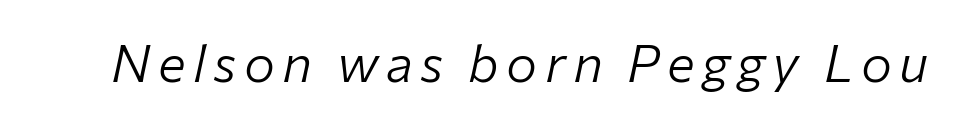
{"italic": "yes", "lean": "right", "slant_degrees": 12, "bold": "no", "weight": "light", "width": "normal", "stroke_contrast": "low", "x_height": "medium", "monospaced": "no", "underline": "no", "glyph_px": 52}
